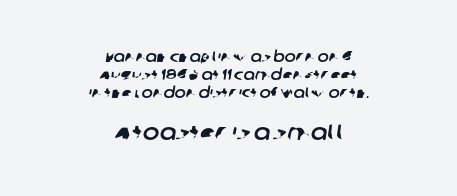
The second block has been scaled up relative to the first. The horizontal fit of the characters is conventional and even. The specimen omits any rule beneath the text block's lines. A student would call this center alignment; a typographer would say set centered.
